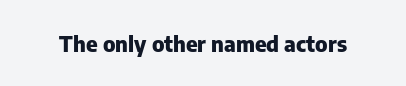
The image shows 22 px bold type, upright; set normal letter spacing, not underlined.
